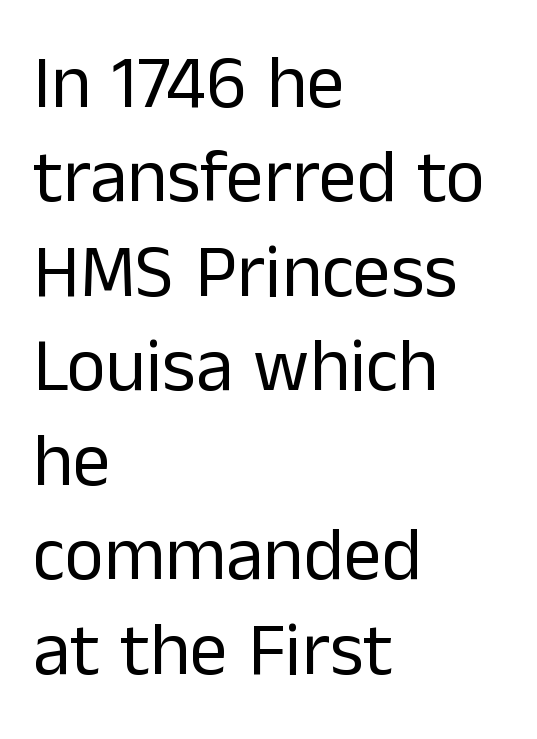
Do the characters align in a grid? No, the font is proportional. The glyphs in this specimen are sans serif. Honestly, the letter spacing is just normal — you wouldn't notice it. Line starts are locked; line ends wander.
